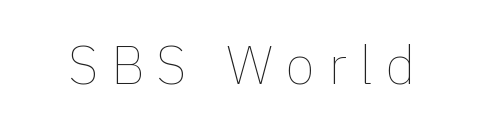
You could not count columns in this text — the font is proportionally spaced. Descenders are the only things crossing below the line. Every stem runs plumb, perpendicular to the baseline. The cut favours lightness, reaching ordinary text weight at its darkest.
